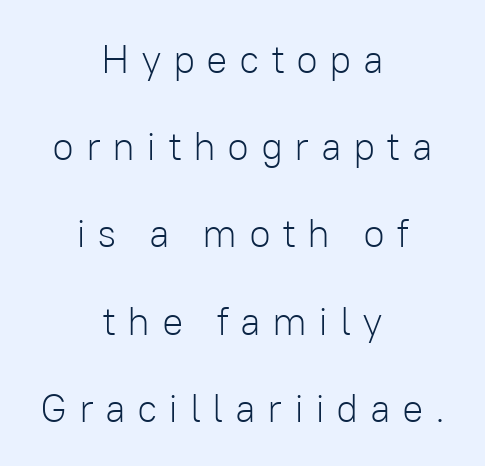
{"serif": "no", "italic": "no", "bold": "no", "weight": "light", "width": "normal", "stroke_contrast": "low", "x_height": "medium", "monospaced": "no", "underline": "no", "align": "center", "line_spacing": "loose", "line_spacing_ratio": 2.18, "letter_spacing": "wide", "letter_spacing_em": 0.28, "glyph_px": 40}
